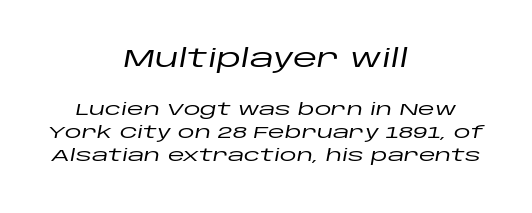
The passage shown has conventional tracking throughout. Successive baselines arrive at the customary interval. Size hierarchy here favors the leading block over the trailing one. The face used here has a pronounced slope to its letters.
